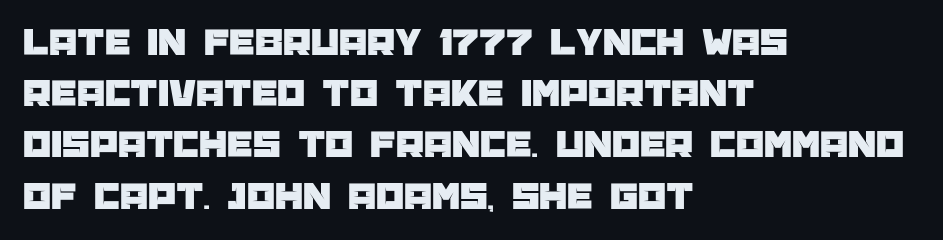
Q: Is the text italic (slanted)? A: No, it is upright.
Q: Is the typeface a serif or a sans-serif typeface? A: Sans-serif.
Q: Is the text underlined? A: No.
Q: How is the paragraph aligned? A: Left-aligned.
Q: Is the spacing between letters normal or unusually wide? A: Normal.
Q: Is the spacing between lines tight, normal or loose? A: Normal.
Q: Width (condensed, normal, or wide)? A: Normal.
Q: Stroke contrast? A: Low.
Q: x-height? A: Large.
Q: Monospaced? A: No.
